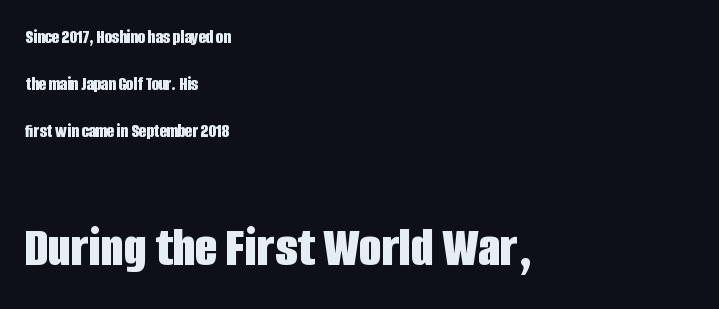
{"serif": "no", "italic": "no", "bold": "yes", "weight": "bold", "width": "condensed", "stroke_contrast": "low", "x_height": "large", "monospaced": "no", "underline": "no", "align": "left", "line_spacing": "loose", "line_spacing_ratio": 2.47, "letter_spacing": "normal", "letter_spacing_em": 0.0, "larger_block": "second", "size_ratio": 3.05, "glyph_px": 58}
